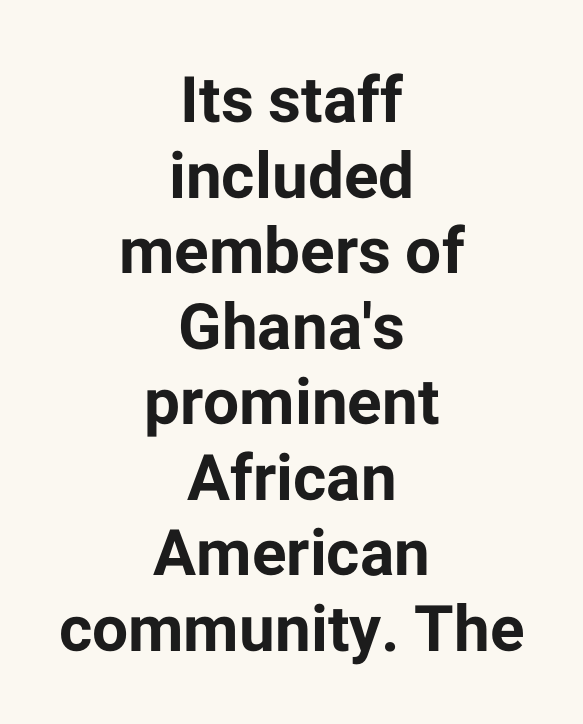
Looks like regular typesetting: each glyph gets only the width it needs. The passage shown is typeset with a sans-serif family. Bold? Absolutely — the strokes are thick and heavy. No italicization has been applied; the sample stays upright.
